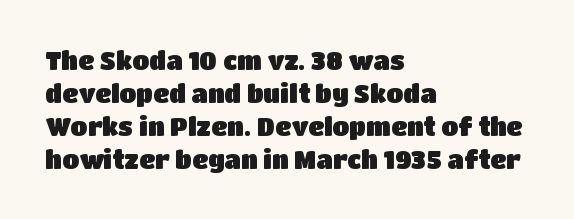
{"italic": "no", "underline": "no", "align": "left", "line_spacing": "normal", "line_spacing_ratio": 1.32, "letter_spacing": "normal", "letter_spacing_em": 0.0, "glyph_px": 25}
